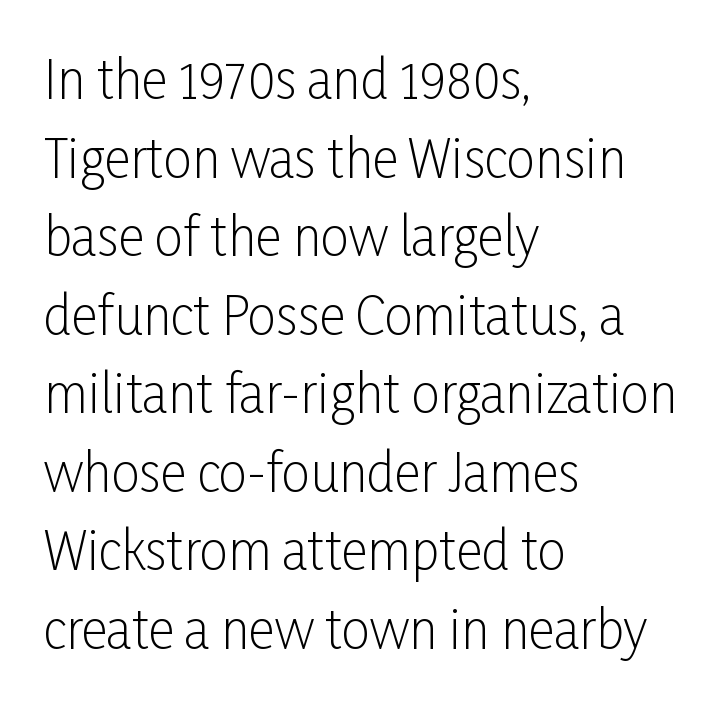
The image shows 51 px light, condensed sans-serif type, upright; set left-aligned, normal line spacing (1.54x), normal letter spacing, not underlined; low stroke contrast and a medium x-height.
